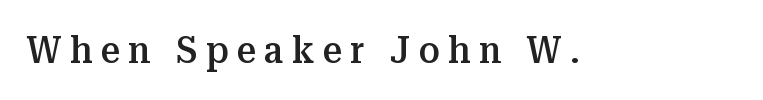
The lettering holds an erect, upright posture throughout. Note the varied advance widths — an 'i' is clearly narrower than an 'm'. Unmarked baselines from the first word to the last. These lines carry some extra weight — a demibold, not a full bold.
